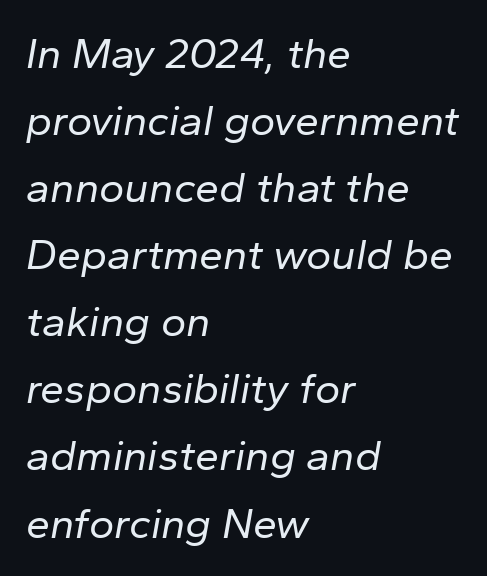
The image shows 43 px regular-weight type, italic (leaning right); set left-aligned, normal line spacing (1.56x), normal letter spacing, not underlined; low stroke contrast and a medium x-height.
